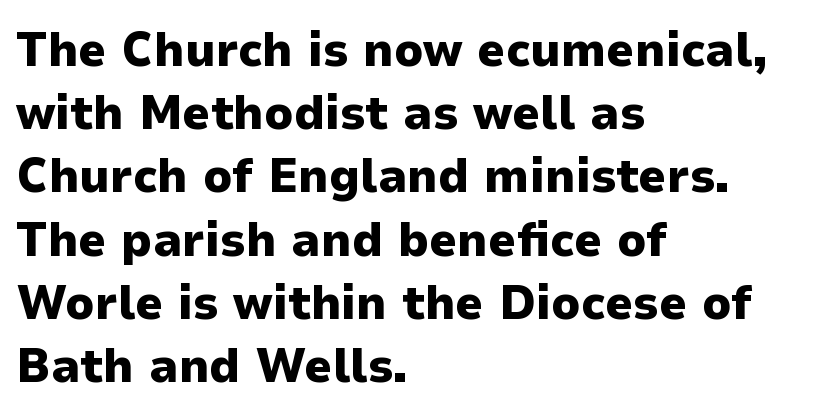
The image shows 49 px heavy sans-serif type, upright; set left-aligned, normal line spacing (1.29x), normal letter spacing, not underlined; low stroke contrast and a medium x-height.
